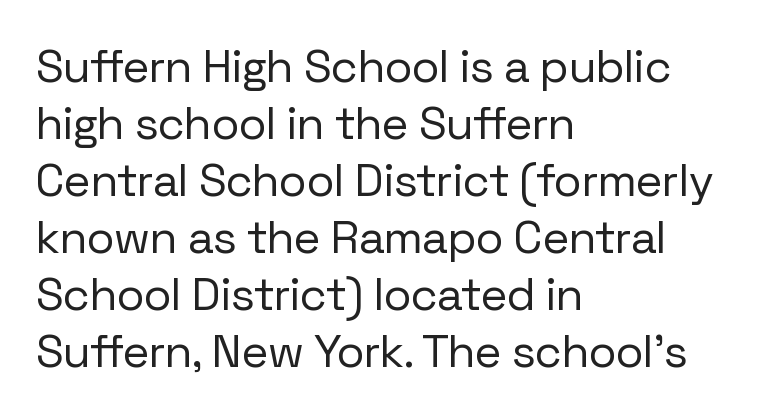
The image shows 46 px regular-weight sans-serif type, upright; set left-aligned, line spacing 1.24x, normal letter spacing, not underlined; low stroke contrast and a medium x-height.
